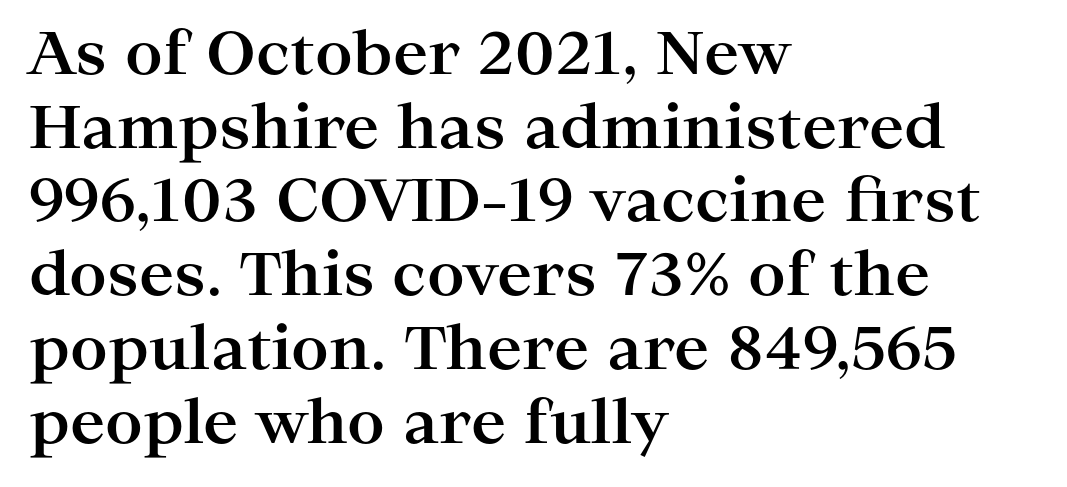
{"serif": "yes", "italic": "no", "bold": "yes", "weight": "bold", "width": "wide", "stroke_contrast": "high", "x_height": "medium", "monospaced": "no", "underline": "no", "align": "left", "line_spacing": "normal", "line_spacing_ratio": 1.25, "letter_spacing": "normal", "letter_spacing_em": 0.0, "glyph_px": 59}
